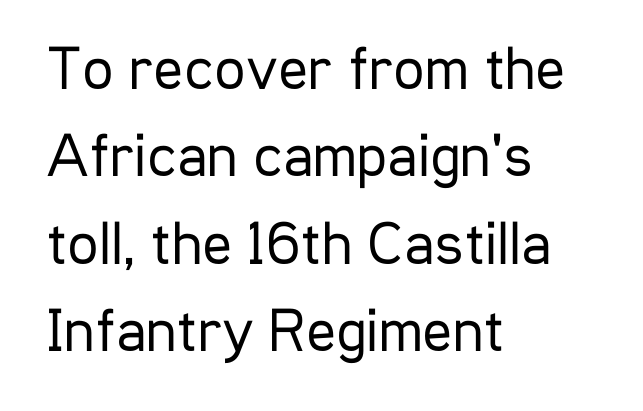
Spacing verdict: proportional, widths tailored to each character. Letters rest on an invisible, unmarked baseline. Evenly set lines give the paragraph a standard silhouette. There is no visible air inserted between adjacent glyphs.
